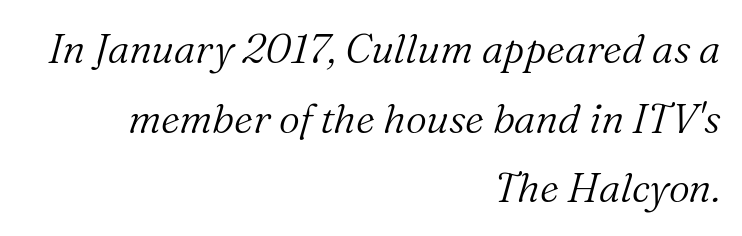
Each letter keeps its own natural width here, so spacing adapts to shape. Is the letter spacing exaggerated? No — it looks like the ordinary default. The font family rendered here belongs to the serif group. The passage shown leans; its letterforms are oblique. Where is the straight margin? On the right. Bold? No — there's no thickening of the strokes.
